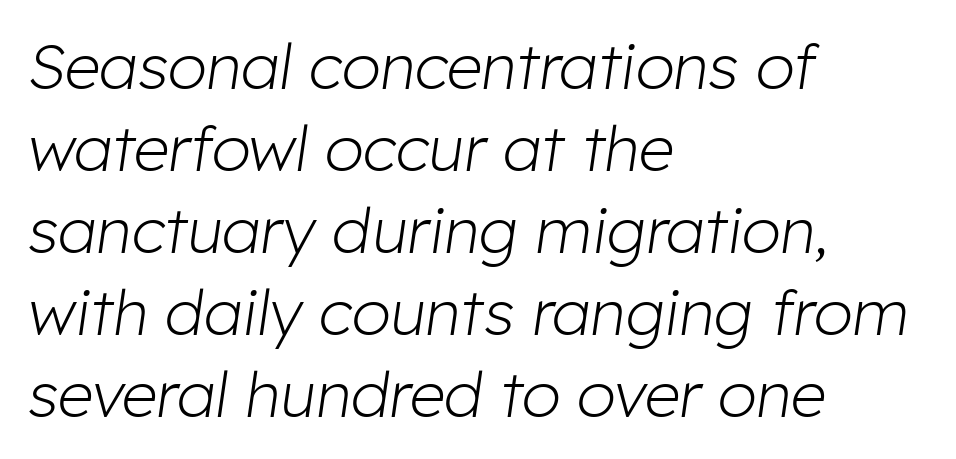
Q: Is the text bold? A: No.
Q: Is the text italic (slanted)? A: Yes, it leans right by about 8 degrees.
Q: Is the text underlined? A: No.
Q: How is the paragraph aligned? A: Left-aligned.
Q: Is the spacing between letters normal or unusually wide? A: Normal.
Q: Is the spacing between lines tight, normal or loose? A: Normal.
Q: Width (condensed, normal, or wide)? A: Normal.
Q: Stroke contrast? A: Low.
Q: x-height? A: Medium.
Q: Monospaced? A: No.
